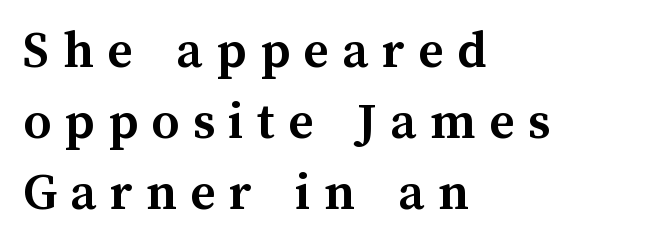
The image shows 55 px semibold type, upright; set left-aligned, normal line spacing (1.29x), unusually wide letter spacing (+0.24 em), not underlined; medium stroke contrast and a medium x-height.
